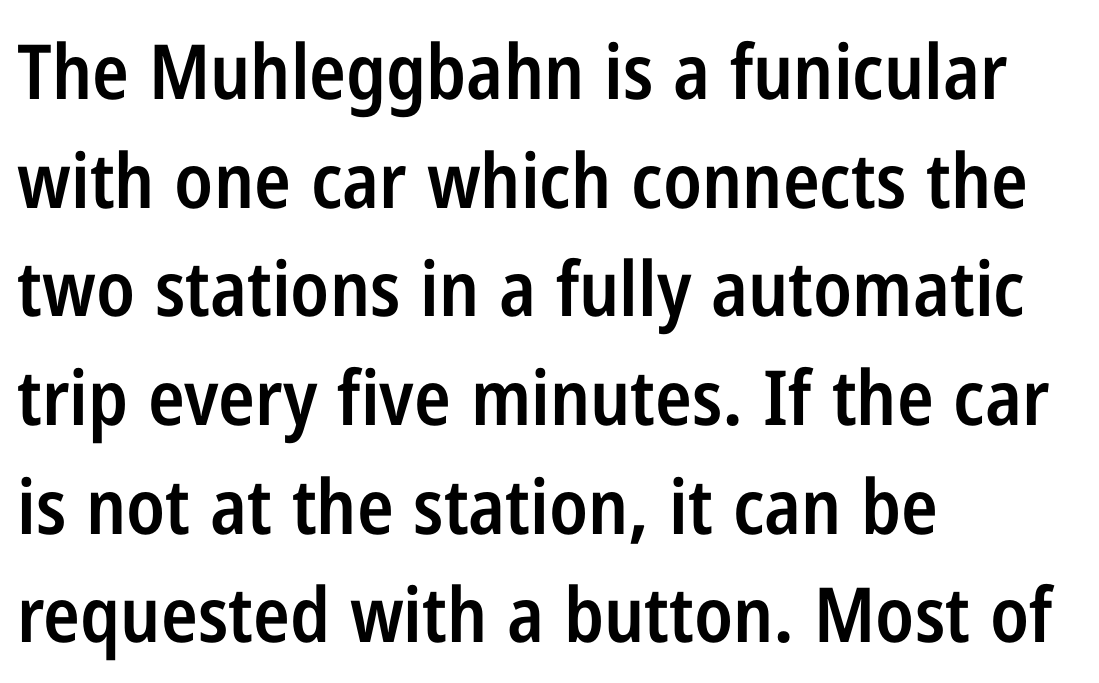
{"serif": "no", "italic": "no", "bold": "semi", "weight": "semibold", "width": "condensed", "stroke_contrast": "low", "x_height": "medium", "monospaced": "no", "underline": "no", "align": "left", "line_spacing": "normal", "line_spacing_ratio": 1.43, "letter_spacing": "normal", "letter_spacing_em": 0.0, "glyph_px": 76}
